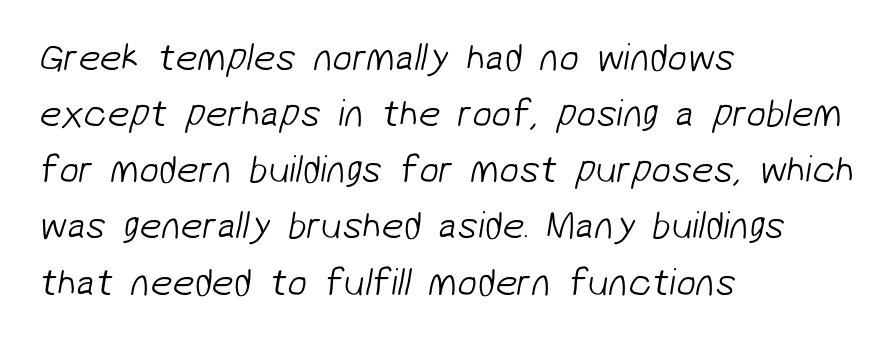
Q: Is the text bold? A: No.
Q: Is the typeface a serif or a sans-serif typeface? A: Sans-serif.
Q: Is the text underlined? A: No.
Q: How is the paragraph aligned? A: Left-aligned.
Q: Is the spacing between letters normal or unusually wide? A: Normal.
Q: Is the spacing between lines tight, normal or loose? A: Normal.
Q: Width (condensed, normal, or wide)? A: Normal.
Q: Stroke contrast? A: Low.
Q: x-height? A: Medium.
Q: Monospaced? A: No.
